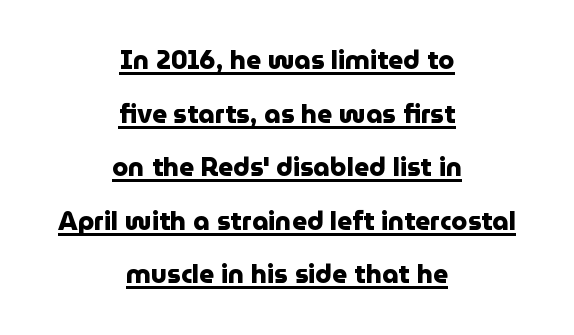
The image shows 26 px bold type, upright; set centered, loose line spacing (2.06x), normal letter spacing, underlined.
